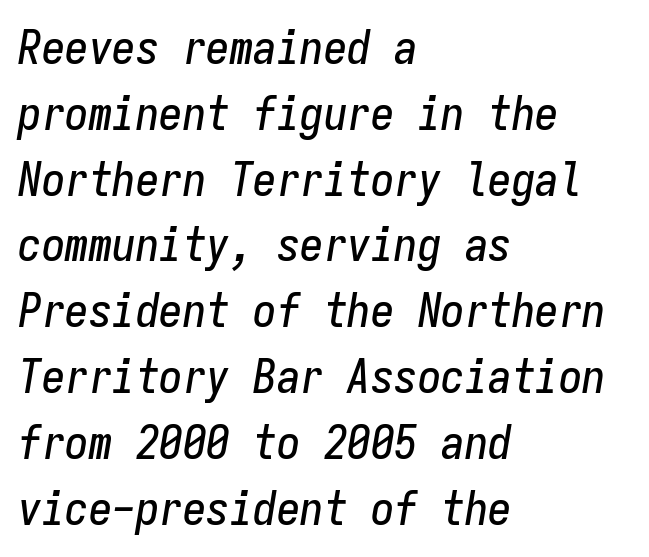
The image shows 47 px condensed type, italic (leaning right), monospaced; set left-aligned, normal line spacing (1.4x), normal letter spacing, not underlined; low stroke contrast and a medium x-height.
